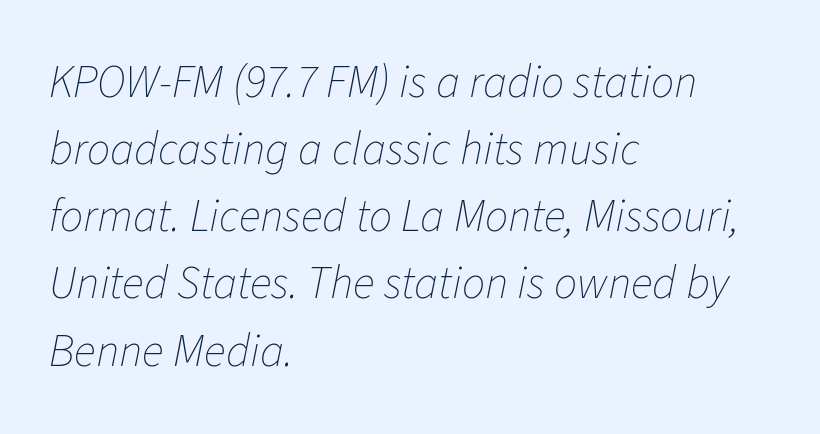
{"italic": "yes", "lean": "right", "slant_degrees": 11, "bold": "no", "weight": "thin", "width": "normal", "stroke_contrast": "low", "x_height": "medium", "monospaced": "no", "underline": "no", "align": "left", "line_spacing": "normal", "line_spacing_ratio": 1.46, "letter_spacing": "normal", "letter_spacing_em": 0.0, "glyph_px": 46}
